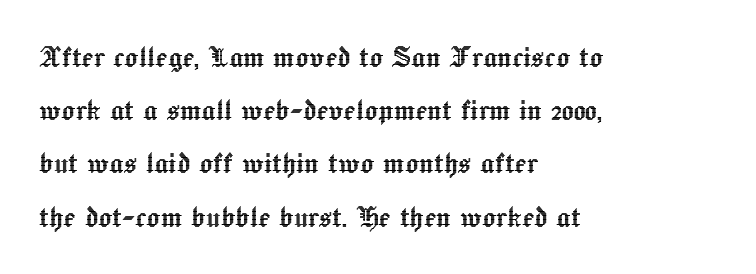
The image shows 35 px text type, upright; set left-aligned, normal line spacing (1.52x), normal letter spacing, not underlined; a medium x-height.
